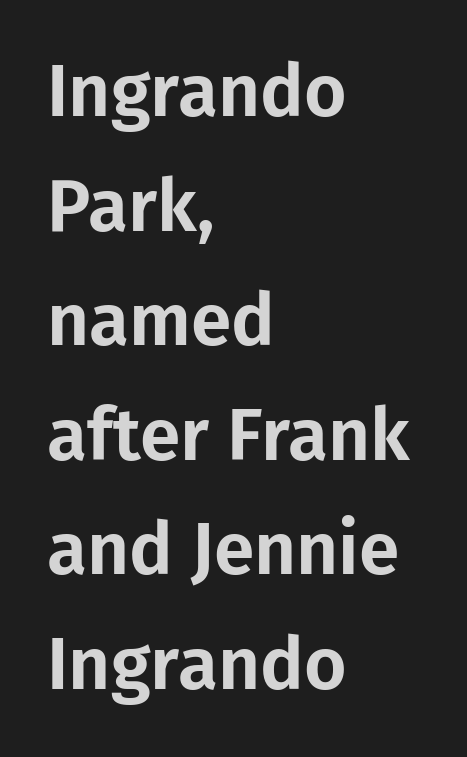
{"serif": "no", "italic": "no", "width": "normal", "stroke_contrast": "low", "x_height": "medium", "monospaced": "no", "underline": "no", "align": "left", "line_spacing": "normal", "line_spacing_ratio": 1.57, "letter_spacing": "normal", "letter_spacing_em": 0.0, "glyph_px": 73}
